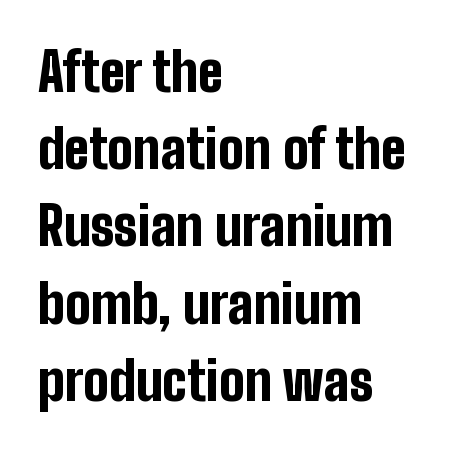
The image shows 54 px bold, condensed sans-serif type, upright; set left-aligned, normal line spacing (1.43x), normal letter spacing, not underlined; low stroke contrast and a medium x-height.
